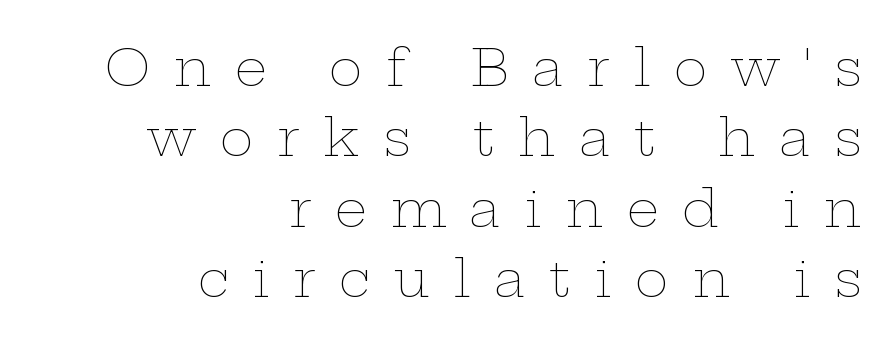
The image shows 51 px thin, wide type, upright; set right-aligned, normal line spacing (1.38x), unusually wide letter spacing (+0.46 em), not underlined; low stroke contrast and a medium x-height.
